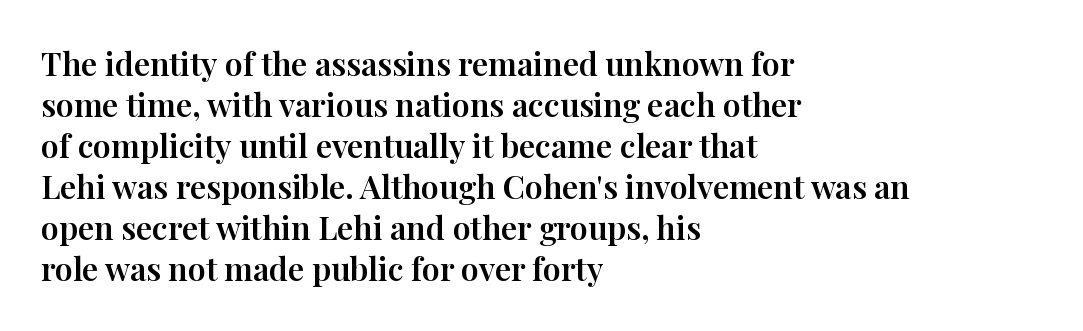
The image shows 32 px serif type, upright; set left-aligned, normal line spacing (1.28x), normal letter spacing, not underlined; high stroke contrast and a medium x-height.
